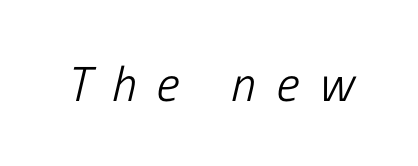
The image shows 49 px light, condensed type, italic (leaning right); set unusually wide letter spacing (+0.42 em), not underlined; low stroke contrast and a medium x-height.
